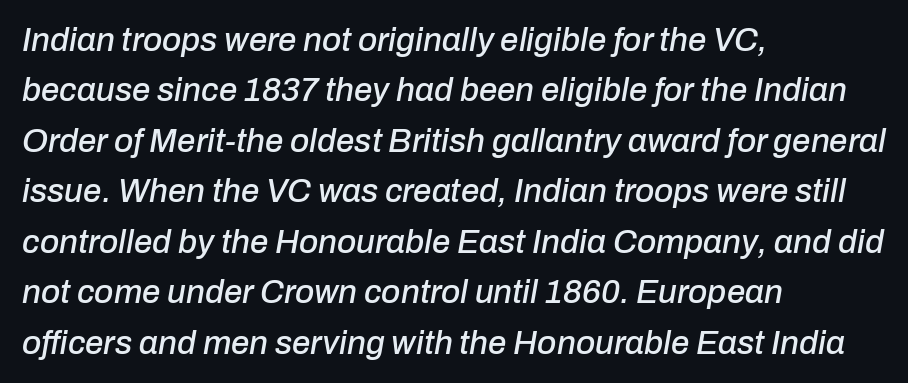
Q: Is the text italic (slanted)? A: Yes, it leans right by about 10 degrees.
Q: Is the text underlined? A: No.
Q: How is the paragraph aligned? A: Left-aligned.
Q: Is the spacing between letters normal or unusually wide? A: Normal.
Q: Is the spacing between lines tight, normal or loose? A: Normal.
Q: Width (condensed, normal, or wide)? A: Normal.
Q: Stroke contrast? A: Low.
Q: x-height? A: Medium.
Q: Monospaced? A: No.
